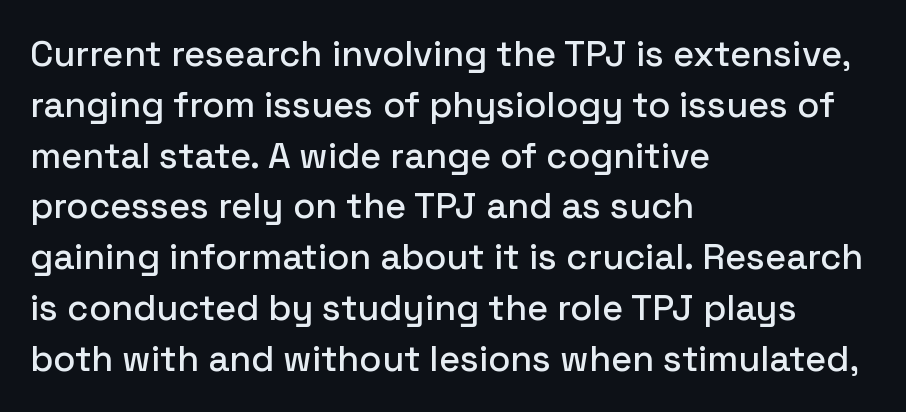
The image shows 36 px sans-serif type, upright; set left-aligned, normal line spacing (1.41x), normal letter spacing, not underlined; low stroke contrast and a medium x-height.
